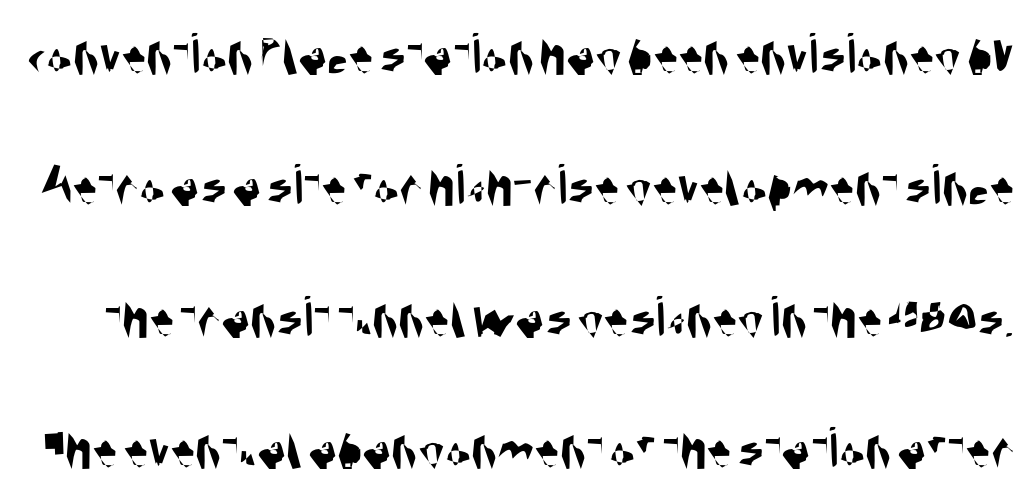
Q: Is the typeface a serif or a sans-serif typeface? A: Sans-serif.
Q: Is the text underlined? A: No.
Q: Is the spacing between letters normal or unusually wide? A: Normal.
Q: Is the spacing between lines tight, normal or loose? A: Loose.
Q: Width (condensed, normal, or wide)? A: Condensed.
Q: Stroke contrast? A: Medium.
Q: x-height? A: Large.
Q: Monospaced? A: No.
